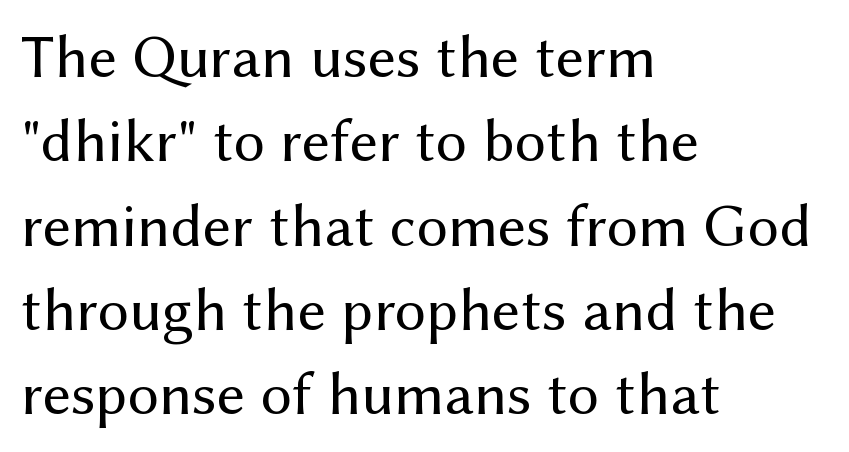
Q: Is the text bold? A: No.
Q: Is the text italic (slanted)? A: No, it is upright.
Q: Is the typeface a serif or a sans-serif typeface? A: Sans-serif.
Q: Is the text underlined? A: No.
Q: How is the paragraph aligned? A: Left-aligned.
Q: Is the spacing between letters normal or unusually wide? A: Normal.
Q: Is the spacing between lines tight, normal or loose? A: Normal.
Q: Width (condensed, normal, or wide)? A: Normal.
Q: Stroke contrast? A: Medium.
Q: x-height? A: Medium.
Q: Monospaced? A: No.
